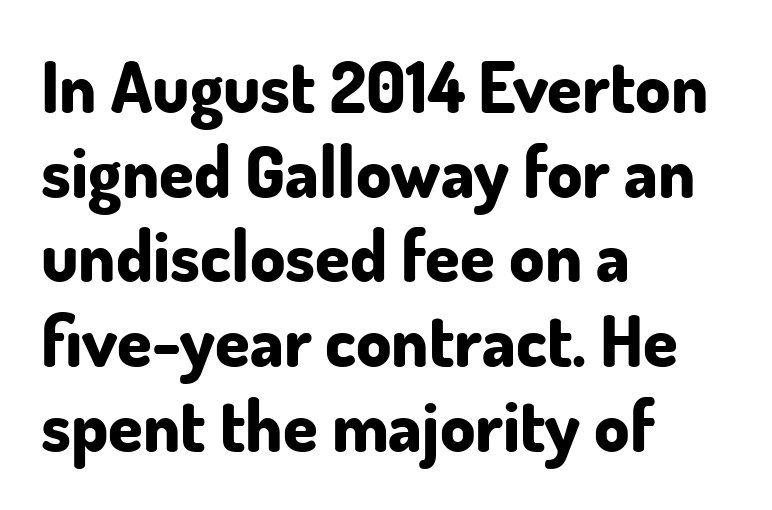
The image shows 70 px bold sans-serif type, upright; set left-aligned, line spacing 1.21x, normal letter spacing, not underlined; low stroke contrast and a small x-height.
